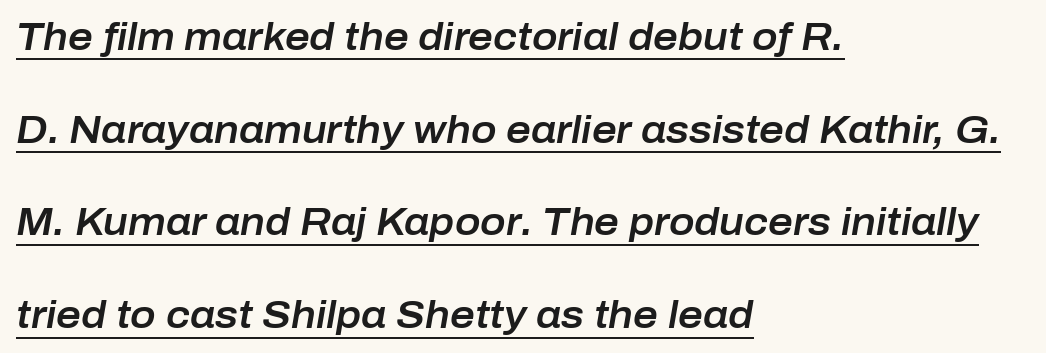
If you measured baseline to baseline, you'd find a long distance. Rendered with sloped, italic letterforms. You could not count columns in this text — the font is proportionally spaced. Observe the ordinary spacing: letters are neighbours, not strangers. The passage is arranged the way most books set body copy — flush left.
